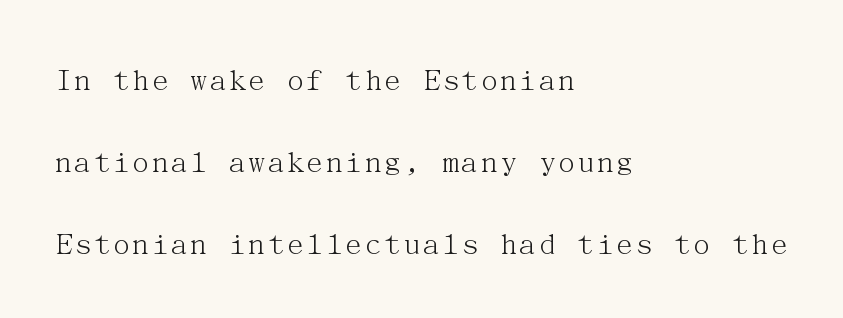
A quiet, ordinary-to-light weight characterises the typeface. This sample is left-justified, so line endings fall wherever the words run out. I'd call this a serif setting — the letters wear small feet. The lettering stays uniformly vertical, giving the passage a roman look. Each new line begins a long way beneath the previous one.
